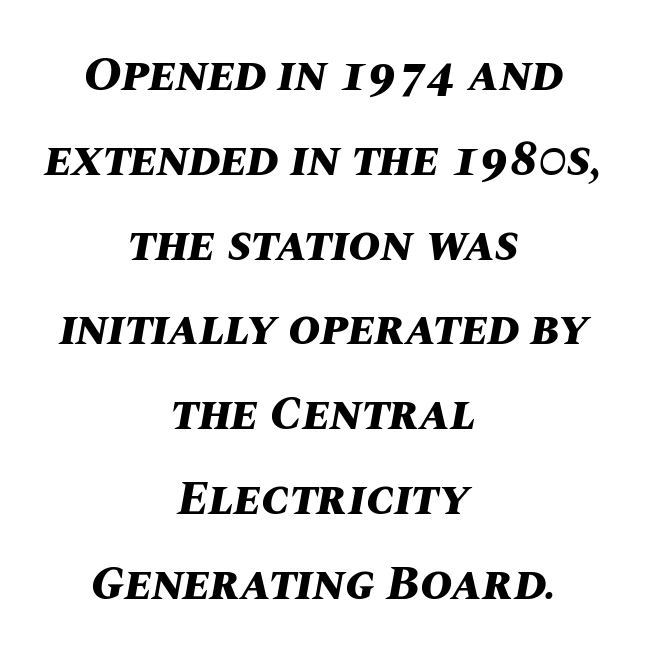
The image shows 49 px bold type, italic (leaning right); set centered, line spacing 1.73x, normal letter spacing, not underlined; medium stroke contrast and a large x-height.
